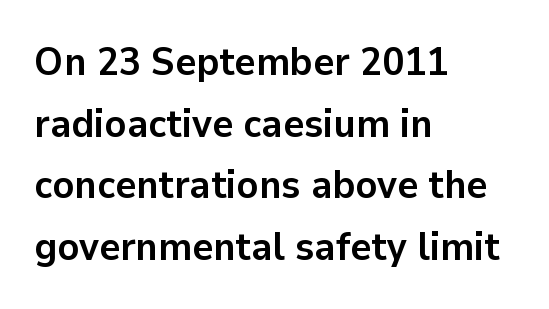
Q: Is the text bold? A: Yes.
Q: Is the text italic (slanted)? A: No, it is upright.
Q: Is the typeface a serif or a sans-serif typeface? A: Sans-serif.
Q: Is the text underlined? A: No.
Q: How is the paragraph aligned? A: Left-aligned.
Q: Is the spacing between letters normal or unusually wide? A: Normal.
Q: Is the spacing between lines tight, normal or loose? A: Normal.
Q: Width (condensed, normal, or wide)? A: Normal.
Q: Stroke contrast? A: Low.
Q: x-height? A: Medium.
Q: Monospaced? A: No.
